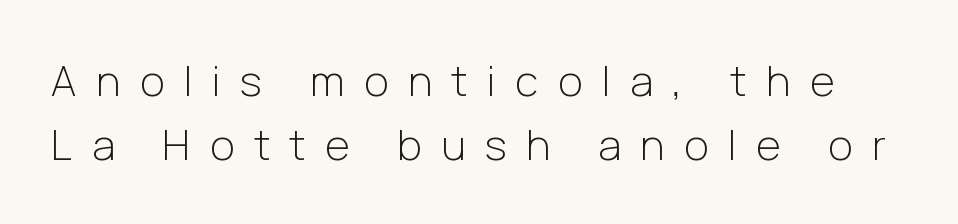
Q: Is the text bold? A: No.
Q: Is the text italic (slanted)? A: No, it is upright.
Q: Is the typeface a serif or a sans-serif typeface? A: Sans-serif.
Q: Is the text underlined? A: No.
Q: Is the spacing between letters normal or unusually wide? A: Unusually wide.
Q: Is the spacing between lines tight, normal or loose? A: Normal.
Q: Width (condensed, normal, or wide)? A: Normal.
Q: Stroke contrast? A: Low.
Q: x-height? A: Medium.
Q: Monospaced? A: No.
